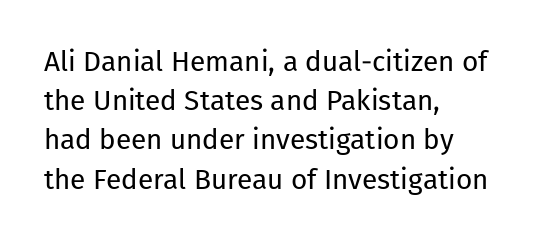
Q: Is the text bold? A: No.
Q: Is the text italic (slanted)? A: No, it is upright.
Q: Is the typeface a serif or a sans-serif typeface? A: Sans-serif.
Q: Is the text underlined? A: No.
Q: How is the paragraph aligned? A: Left-aligned.
Q: Is the spacing between letters normal or unusually wide? A: Normal.
Q: Is the spacing between lines tight, normal or loose? A: Normal.
Q: Width (condensed, normal, or wide)? A: Normal.
Q: Stroke contrast? A: Low.
Q: x-height? A: Medium.
Q: Monospaced? A: No.
